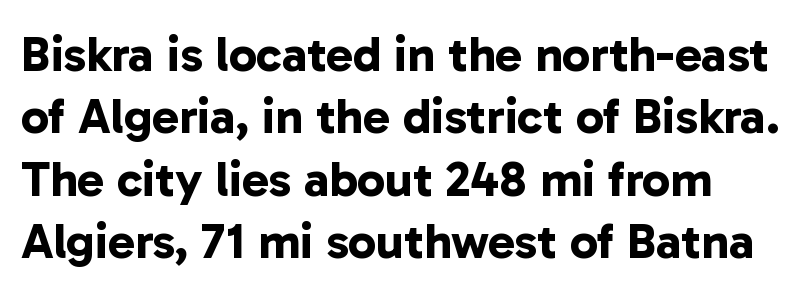
{"serif": "no", "bold": "yes", "weight": "bold", "width": "normal", "stroke_contrast": "low", "x_height": "medium", "monospaced": "no", "underline": "no", "line_spacing": "normal", "line_spacing_ratio": 1.25, "letter_spacing": "normal", "letter_spacing_em": 0.0, "glyph_px": 50}
